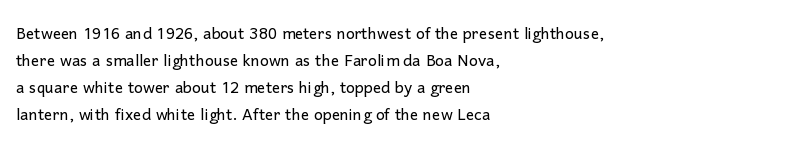
Q: Is the text bold? A: No.
Q: Is the text italic (slanted)? A: No, it is upright.
Q: Is the text underlined? A: No.
Q: How is the paragraph aligned? A: Left-aligned.
Q: Is the spacing between letters normal or unusually wide? A: Normal.
Q: Is the spacing between lines tight, normal or loose? A: Normal.
